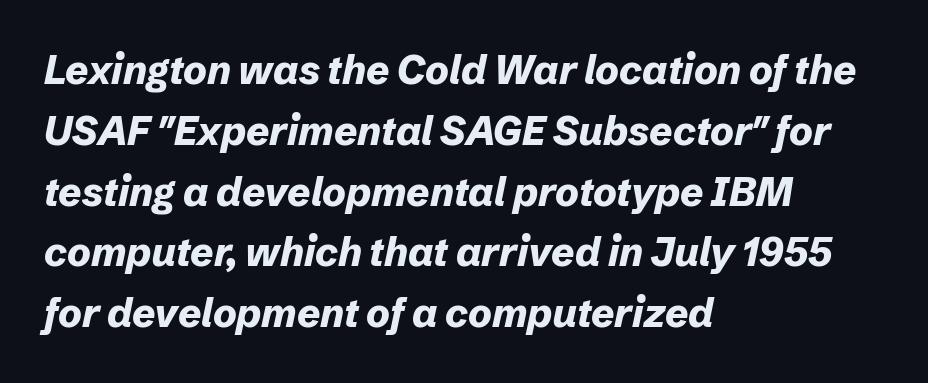
Letter spacing: default. Looking at the ascenders, they clearly lean. Proportional: the letters do not fall into vertical columns. The foot of each line stays bare and open. Regular leading. Notice how thick the strokes are: this is what a full bold looks like.
